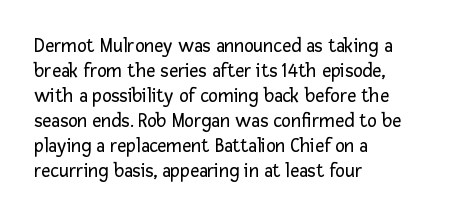
{"italic": "no", "bold": "no", "underline": "no", "align": "left", "line_spacing": "normal", "line_spacing_ratio": 1.25, "letter_spacing": "normal", "letter_spacing_em": 0.0, "glyph_px": 20}
